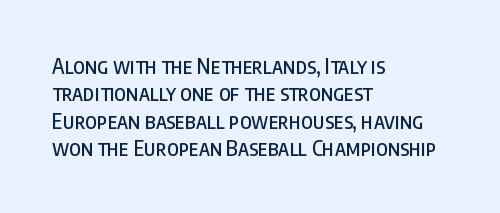
Q: Is the text italic (slanted)? A: No, it is upright.
Q: Is the text underlined? A: No.
Q: How is the paragraph aligned? A: Left-aligned.
Q: Is the spacing between letters normal or unusually wide? A: Normal.
Q: Is the spacing between lines tight, normal or loose? A: Normal.
